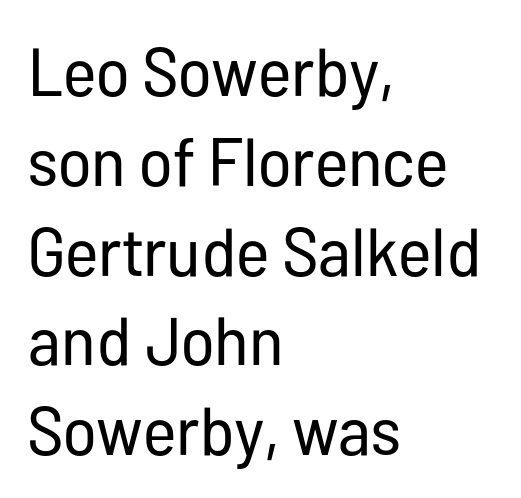
The image shows 68 px regular-weight, condensed sans-serif type, upright; set left-aligned, normal line spacing (1.32x), normal letter spacing, not underlined; low stroke contrast and a medium x-height.
